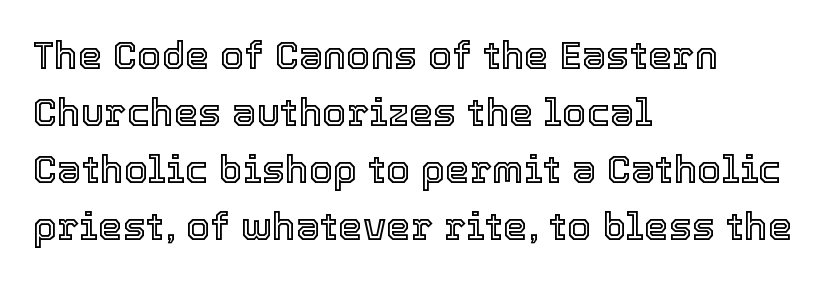
{"italic": "no", "width": "normal", "x_height": "medium", "monospaced": "no", "underline": "no", "align": "left", "line_spacing": "normal", "line_spacing_ratio": 1.46, "letter_spacing": "normal", "letter_spacing_em": 0.0, "glyph_px": 39}
